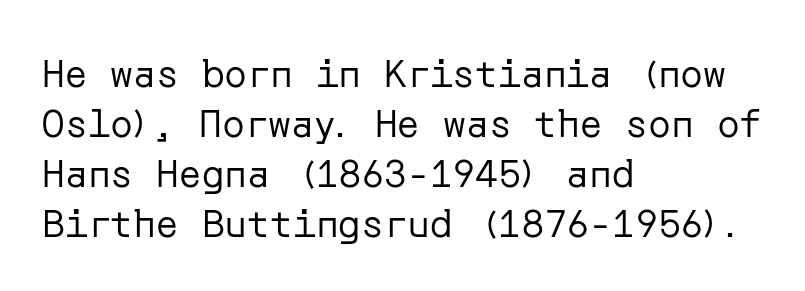
A normal amount of white space separates one row of letters from the next. The font family rendered here belongs to the sans-serif group. Each line starts at the same left margin while the right side varies. Only glyphs here, with clear space below each row. Vertical strokes here are truly vertical. Letters have the restrained weight of plain body copy at most.
